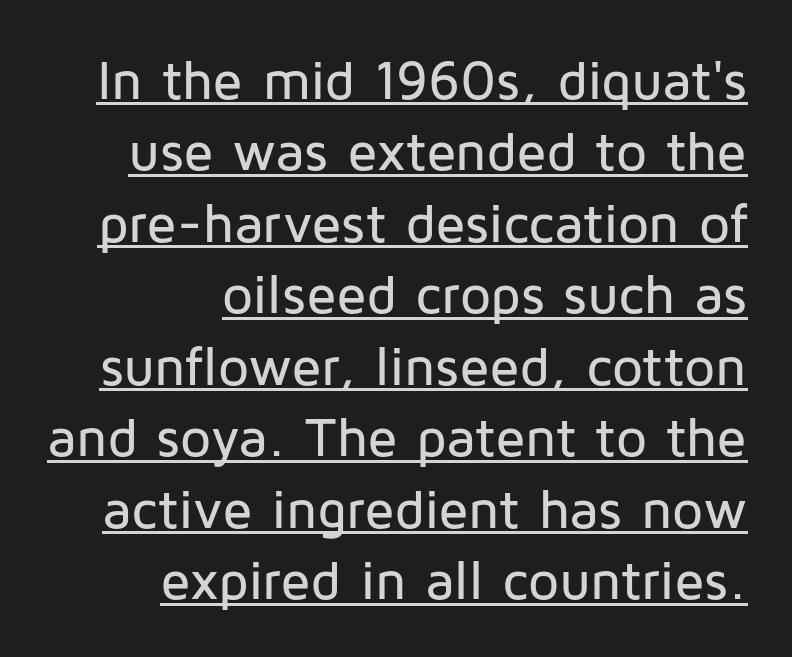
Caption: multi-line text, flush right, ragged left. A typesetter would call this proportional, since set widths differ per character. The gaps between neighbouring characters are ordinary and unremarkable. The rendering uses the underline text-decoration. Typographically, this falls in the sans-serif category.
